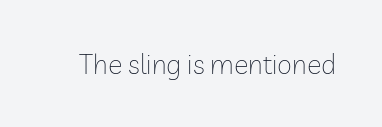
Q: Is the text bold? A: No.
Q: Is the text italic (slanted)? A: No, it is upright.
Q: Is the text underlined? A: No.
Q: Is the spacing between letters normal or unusually wide? A: Normal.
